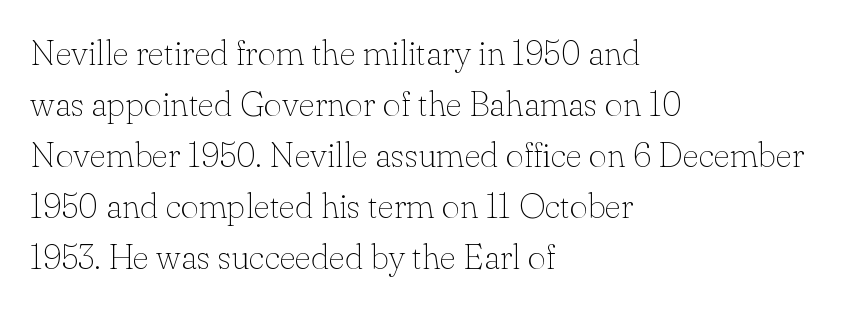
The image shows 35 px thin serif type, upright; set left-aligned, normal line spacing (1.46x), normal letter spacing, not underlined; low stroke contrast and a small x-height.
